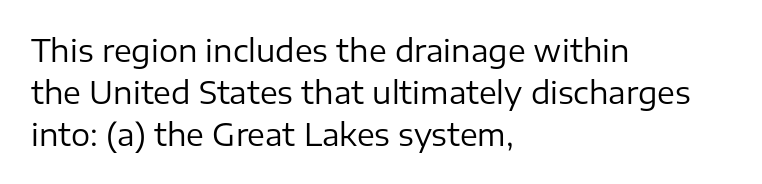
Q: Is the text bold? A: No.
Q: Is the text italic (slanted)? A: No, it is upright.
Q: Is the typeface a serif or a sans-serif typeface? A: Sans-serif.
Q: Is the text underlined? A: No.
Q: How is the paragraph aligned? A: Left-aligned.
Q: Is the spacing between letters normal or unusually wide? A: Normal.
Q: Is the spacing between lines tight, normal or loose? A: Normal.
Q: Width (condensed, normal, or wide)? A: Normal.
Q: Stroke contrast? A: Low.
Q: x-height? A: Medium.
Q: Monospaced? A: No.
